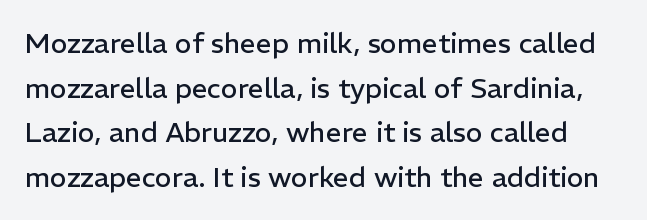
Stroke thickness stays within the range of a standard reading face or lighter. Look at the bottom of the vertical strokes: they stop flat, with no serifs. Baseline-to-baseline distance is the conventional proportion of letter height. Quick note: underline off. These lines are rendered in a variable-pitch font.
